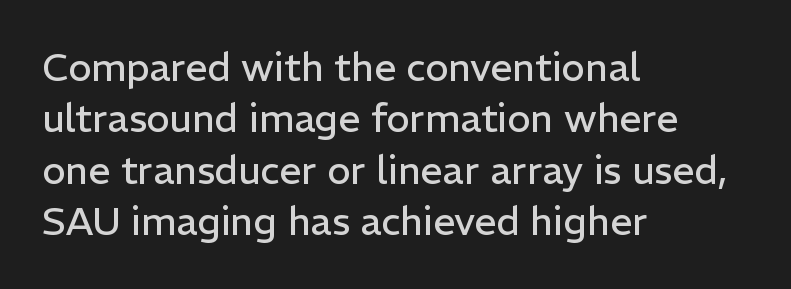
This sample uses plain, unmodified letter spacing. If you drew a ruler down the left edge, every line would touch it. Think of a printed novel: that variable character pitch is what you see here. No extra ink here — the face is not bold.
